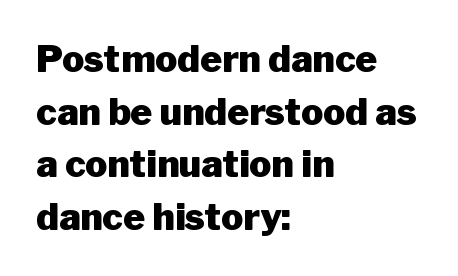
Does the lettering tilt? It doesn't — this is upright. Letters rest on an invisible, unmarked baseline. Strong, thick strokes mark this as bold type. In terms of leading, this rendering sits right in the middle. Each letter's strokes conclude bluntly, with no projecting serifs.
